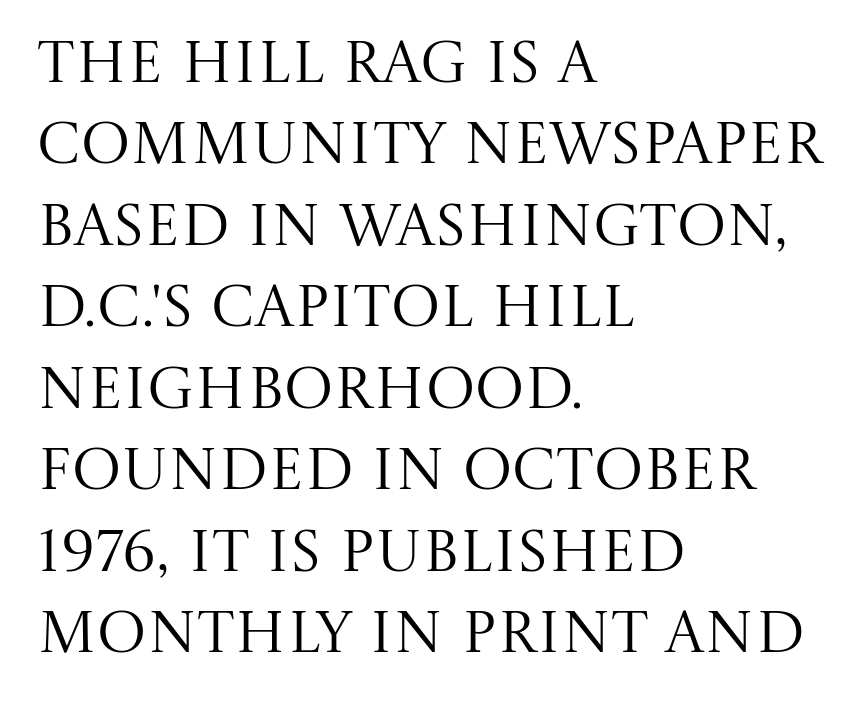
The image shows 59 px regular-weight serif type, upright; set left-aligned, normal line spacing (1.38x), normal letter spacing, not underlined; medium stroke contrast and a large x-height.
